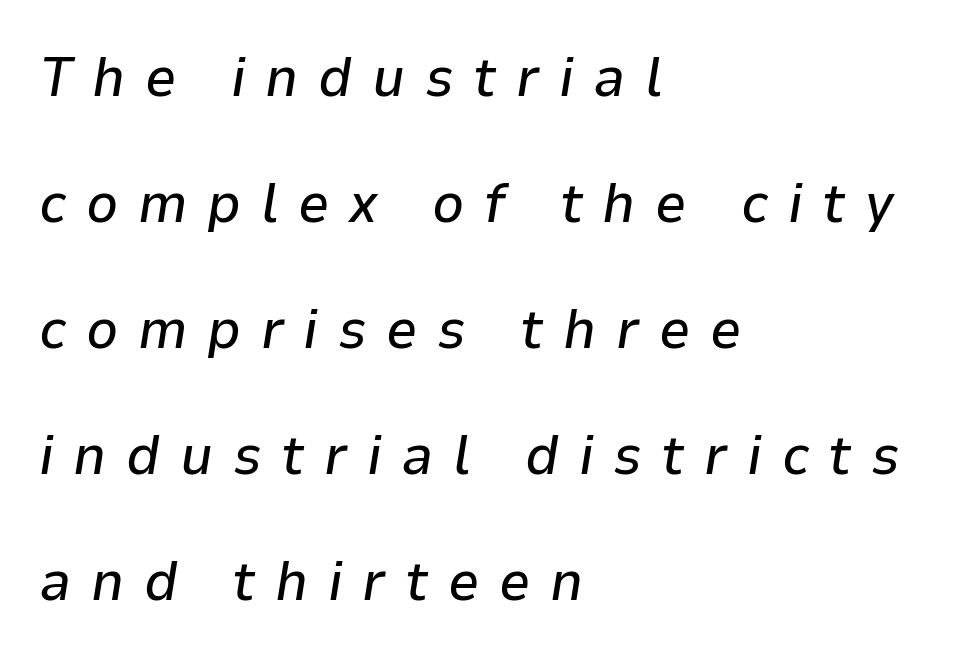
Here the designer chose a conventional face with non-uniform glyph widths. These lines stack with their left ends in a neat column. This sample uses an oblique cut, with every glyph tilted off the vertical. The designer dialed line spacing up above the default.
